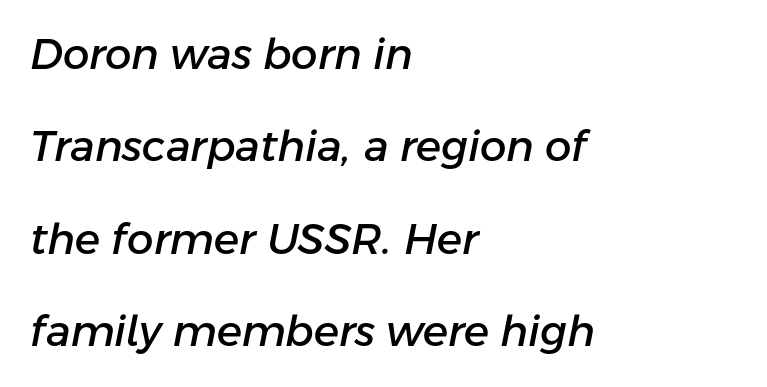
{"italic": "yes", "lean": "right", "slant_degrees": 11, "width": "normal", "stroke_contrast": "low", "x_height": "medium", "monospaced": "no", "underline": "no", "align": "left", "line_spacing": "loose", "line_spacing_ratio": 2.2, "letter_spacing": "normal", "letter_spacing_em": 0.0, "glyph_px": 42}
